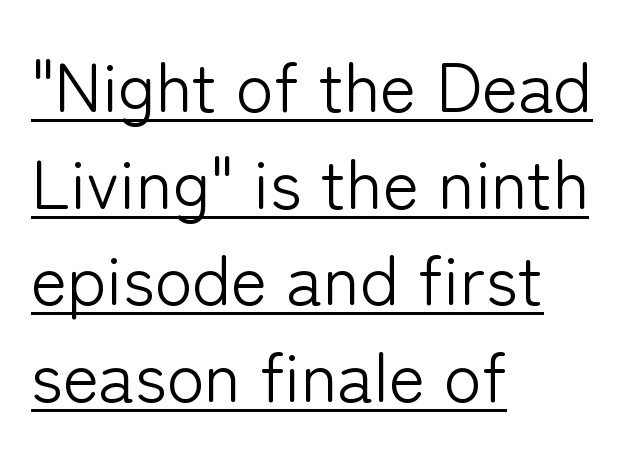
{"serif": "no", "italic": "no", "bold": "no", "weight": "light", "width": "normal", "stroke_contrast": "low", "x_height": "medium", "monospaced": "no", "underline": "yes", "align": "left", "line_spacing": "normal", "line_spacing_ratio": 1.4, "letter_spacing": "normal", "letter_spacing_em": 0.0, "glyph_px": 69}
